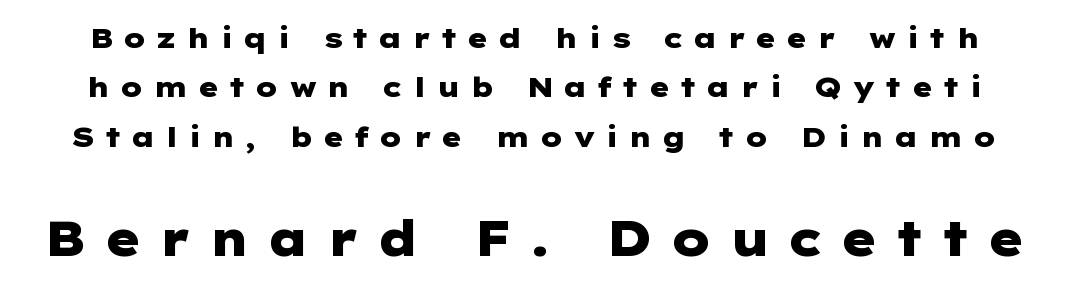
The image shows 49 px heavy, wide sans-serif type, upright; set line spacing 1.76x, unusually wide letter spacing (+0.33 em), not underlined; the second (bottom) block is 1.75x larger; low stroke contrast and a medium x-height.
